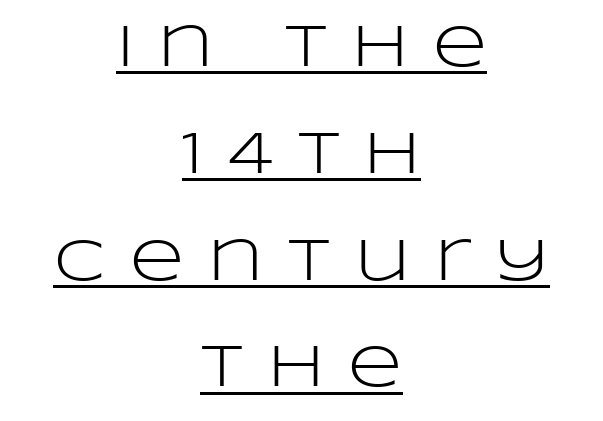
Q: Is the text bold? A: No.
Q: Is the text italic (slanted)? A: No, it is upright.
Q: Is the typeface a serif or a sans-serif typeface? A: Sans-serif.
Q: Is the text underlined? A: Yes.
Q: How is the paragraph aligned? A: Centered.
Q: Is the spacing between letters normal or unusually wide? A: Unusually wide.
Q: Width (condensed, normal, or wide)? A: Wide.
Q: Stroke contrast? A: Low.
Q: x-height? A: Large.
Q: Monospaced? A: No.
